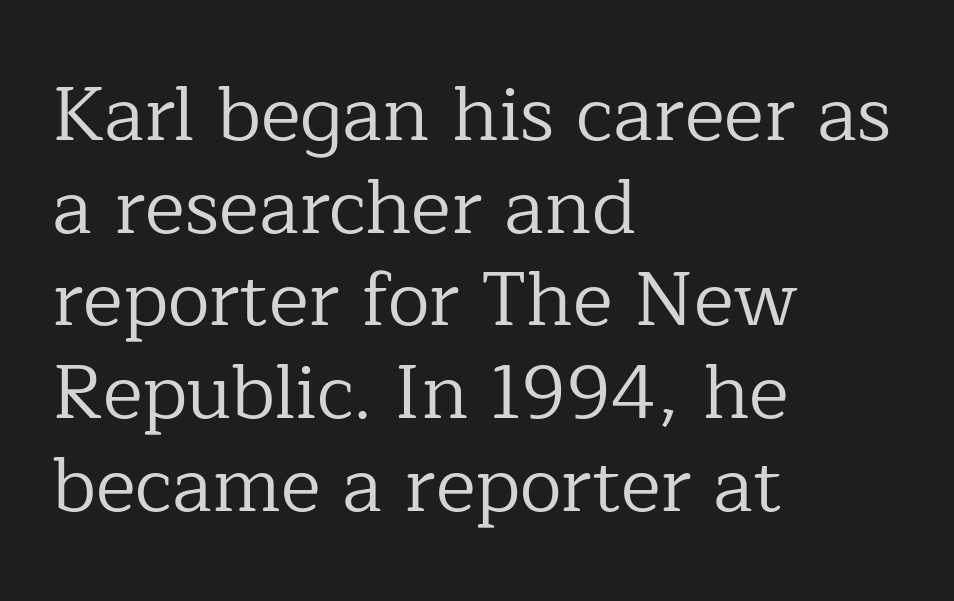
The image shows 76 px regular-weight serif type, upright; set left-aligned, line spacing 1.22x, normal letter spacing, not underlined; low stroke contrast and a medium x-height.
